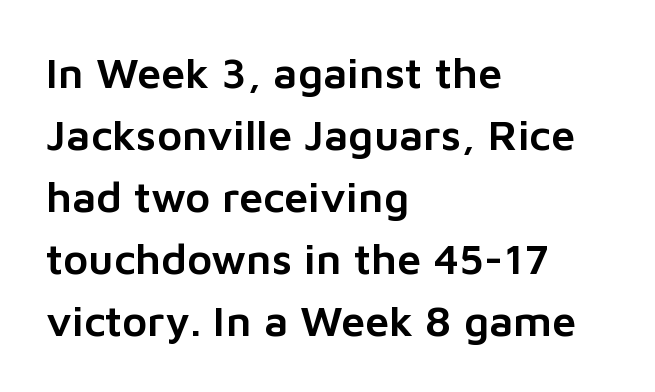
{"serif": "no", "italic": "no", "width": "normal", "stroke_contrast": "low", "x_height": "medium", "monospaced": "no", "underline": "no", "align": "left", "line_spacing": "normal", "line_spacing_ratio": 1.44, "letter_spacing": "normal", "letter_spacing_em": 0.0, "glyph_px": 43}
